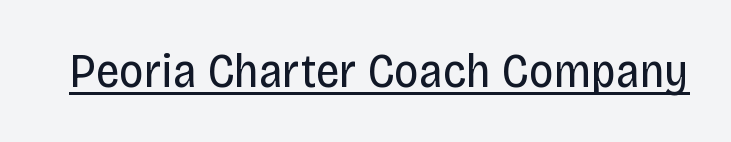
The image shows 48 px regular-weight, condensed sans-serif type, upright; set normal letter spacing, underlined; low stroke contrast and a large x-height.
